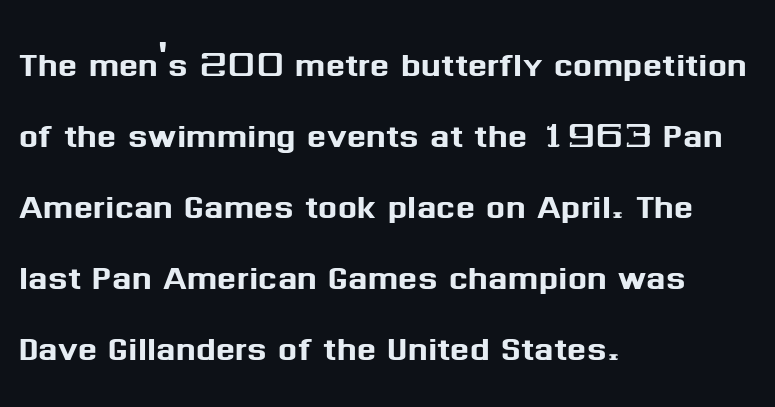
{"serif": "no", "italic": "no", "width": "normal", "stroke_contrast": "medium", "x_height": "medium", "monospaced": "no", "underline": "no", "align": "left", "line_spacing": "normal", "line_spacing_ratio": 1.58, "letter_spacing": "normal", "letter_spacing_em": 0.0, "glyph_px": 45}
